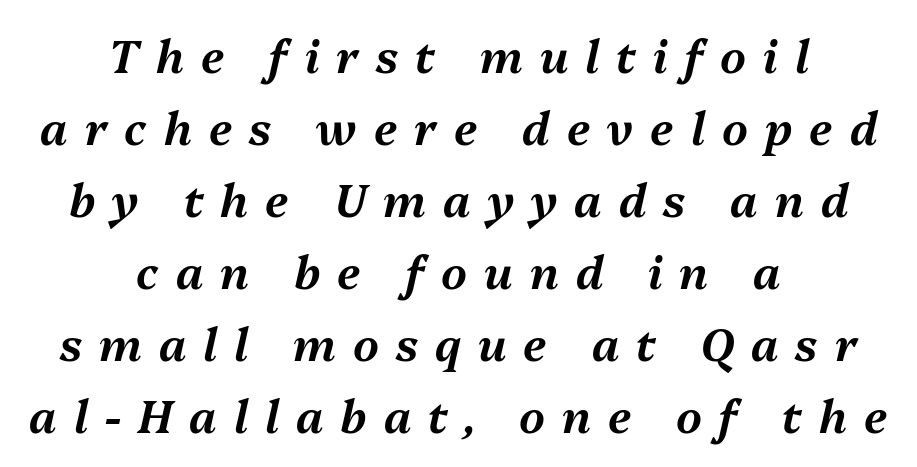
The rendering uses natural spacing where letterforms have individual widths. This sample keeps an unexceptional amount of space between lines. Loose tracking; the words dissolve into strings of separated letters. The passage is arranged like a title page — every line centered. The font's italic variant was chosen for this text. Underline: absent.
